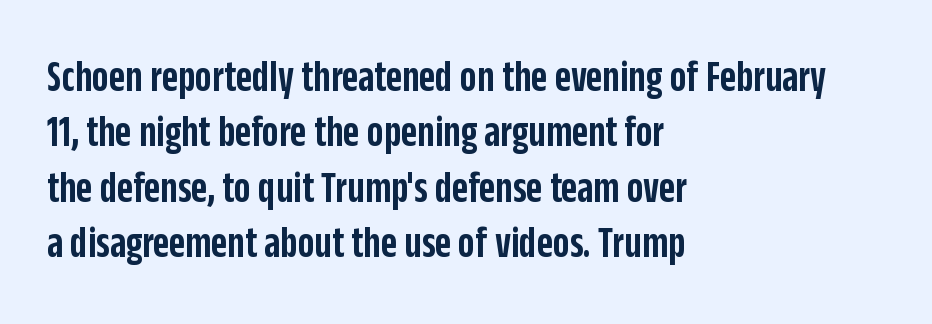
The image shows 44 px semibold, condensed sans-serif type, upright; set left-aligned, normal line spacing (1.26x), normal letter spacing, not underlined; low stroke contrast and a large x-height.
